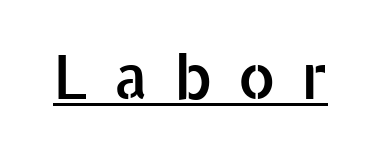
The image shows 61 px sans-serif type, upright; set unusually wide letter spacing (+0.41 em), underlined; low stroke contrast and a medium x-height.
